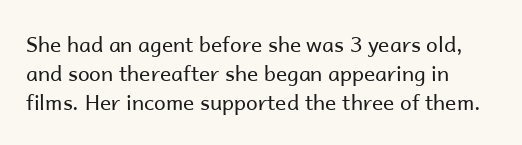
The image shows 21 px text type, upright; set normal line spacing (1.38x), normal letter spacing, not underlined.
